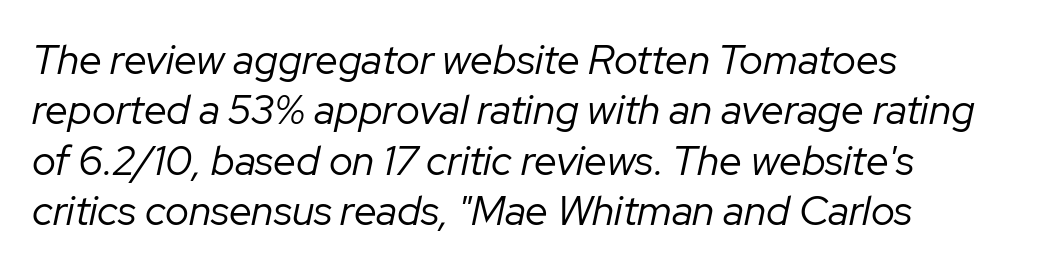
Left-aligned paragraph, ragged on the right. Think standard paragraph weight, or any step lighter than that. The tracking reads as untouched default to a designer's eye. Rendered with sloped, italic letterforms.
